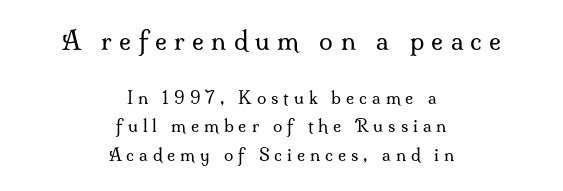
The image shows 25 px text type, upright; set centered, normal line spacing (1.67x), unusually wide letter spacing (+0.29 em), not underlined; the first (top) block is 1.47x larger.
